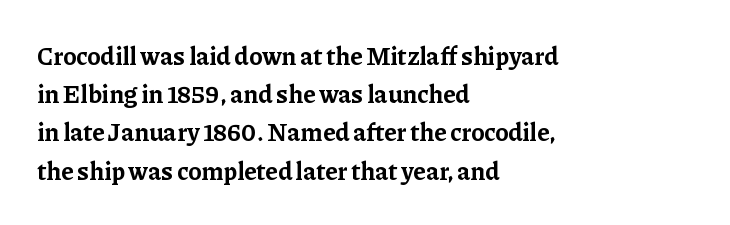
Lines of text with bare space underneath. Quick note: interline space is typical. The line texture is even and compact thanks to regular tracking. The letters stand straight up with perfectly vertical stems. I'd describe the lettering as bold — thick and assertive.
